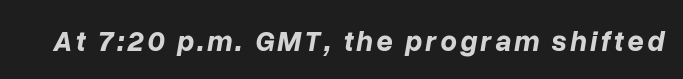
{"italic": "yes", "lean": "right", "slant_degrees": 10, "bold": "yes", "weight": "bold", "width": "normal", "stroke_contrast": "low", "x_height": "medium", "monospaced": "no", "underline": "no", "glyph_px": 29}
